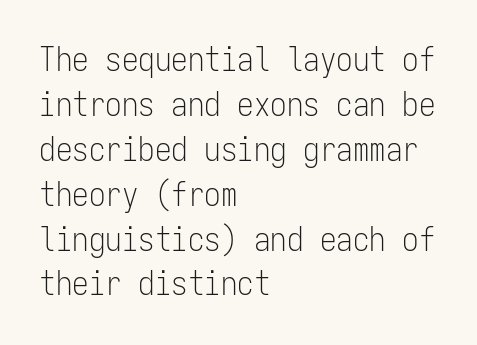
Q: Is the text bold? A: No.
Q: Is the text italic (slanted)? A: No, it is upright.
Q: Is the typeface a serif or a sans-serif typeface? A: Sans-serif.
Q: Is the text underlined? A: No.
Q: How is the paragraph aligned? A: Left-aligned.
Q: Is the spacing between letters normal or unusually wide? A: Normal.
Q: Is the spacing between lines tight, normal or loose? A: Normal.
Q: Width (condensed, normal, or wide)? A: Condensed.
Q: Stroke contrast? A: Low.
Q: x-height? A: Medium.
Q: Monospaced? A: Yes.
